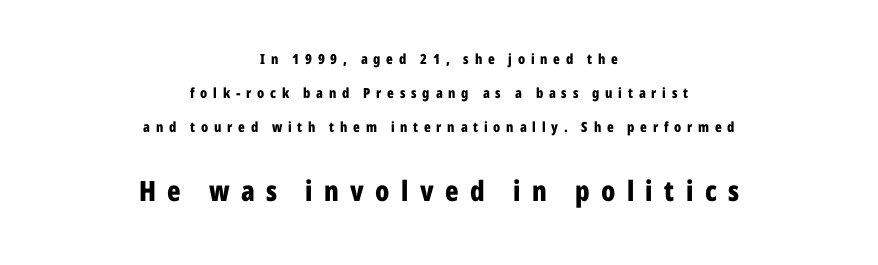
{"serif": "no", "italic": "no", "bold": "yes", "weight": "bold", "width": "condensed", "stroke_contrast": "low", "x_height": "medium", "monospaced": "no", "underline": "no", "align": "center", "line_spacing": "loose", "line_spacing_ratio": 2.43, "letter_spacing": "wide", "letter_spacing_em": 0.41, "larger_block": "second", "size_ratio": 2.0, "glyph_px": 28}
